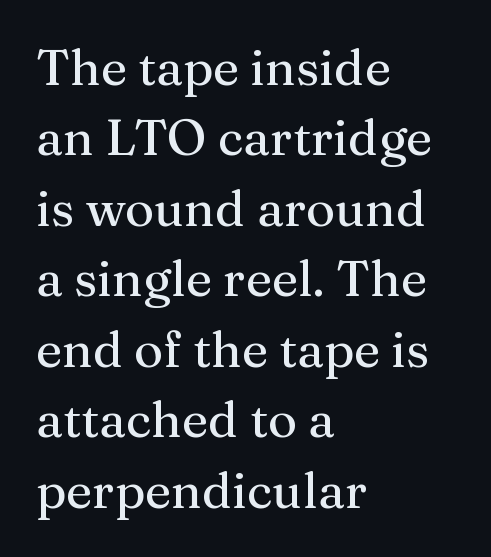
Q: Is the text italic (slanted)? A: No, it is upright.
Q: Is the typeface a serif or a sans-serif typeface? A: Serif.
Q: Is the text underlined? A: No.
Q: How is the paragraph aligned? A: Left-aligned.
Q: Is the spacing between letters normal or unusually wide? A: Normal.
Q: Is the spacing between lines tight, normal or loose? A: Normal.
Q: Width (condensed, normal, or wide)? A: Normal.
Q: Stroke contrast? A: Medium.
Q: x-height? A: Medium.
Q: Monospaced? A: No.
